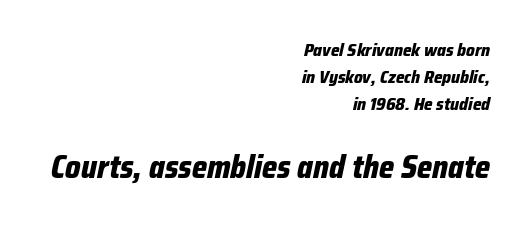
The image shows 32 px bold, condensed type, italic (leaning right); set right-aligned, normal line spacing (1.49x), normal letter spacing, not underlined; the second (bottom) block is 1.78x larger; low stroke contrast and a medium x-height.
